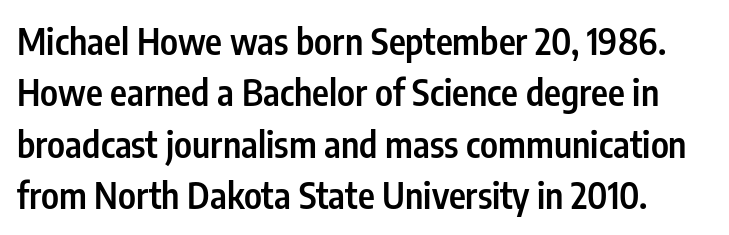
The rendering shows plain stroke endings on the letterforms — a sans-serif design. The axis of the letterforms is exactly vertical. The letters advance in unequal steps, a hallmark of proportional type. Caption: standard tracking, unaltered. Heft: intermediate — a semibold.
